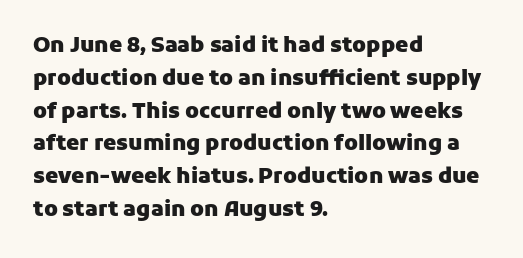
The image shows 21 px bold type, upright; set left-aligned, normal line spacing (1.56x), normal letter spacing, not underlined.
